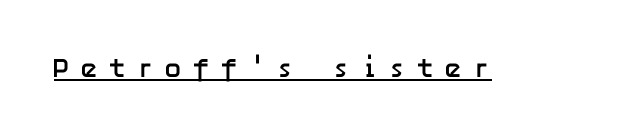
{"italic": "no", "bold": "yes", "underline": "yes", "letter_spacing": "wide", "letter_spacing_em": 0.37, "glyph_px": 27}
